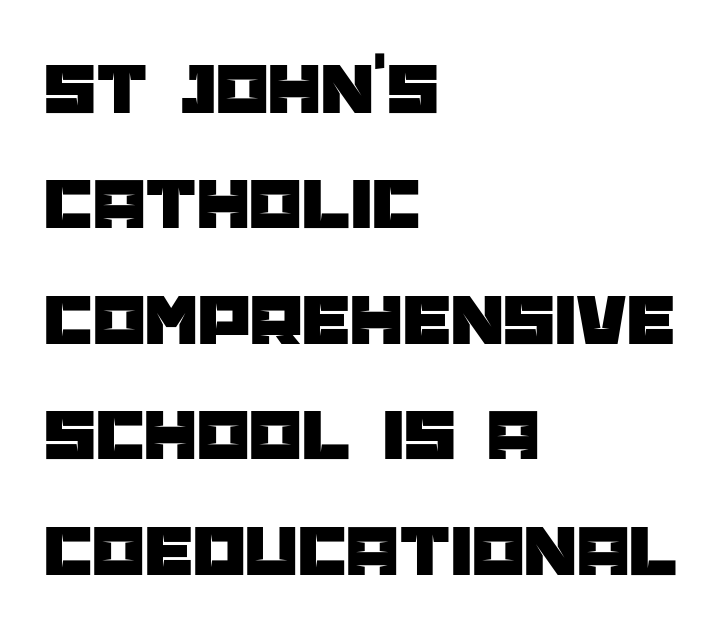
The letters carry no serifs — their stems end cleanly without finishing strokes. Nope, not italic — everything's standing straight. Summary of vertical rhythm: regular, with standard interline spacing. Is this a fixed-width face? No — the glyphs have proportional, varying widths.
